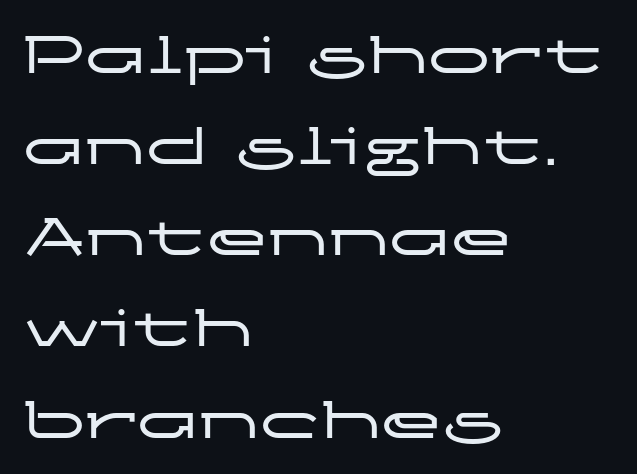
{"serif": "no", "italic": "no", "width": "wide", "stroke_contrast": "low", "x_height": "medium", "monospaced": "no", "underline": "no", "align": "left", "line_spacing": "normal", "line_spacing_ratio": 1.47, "letter_spacing": "normal", "letter_spacing_em": 0.0, "glyph_px": 62}
